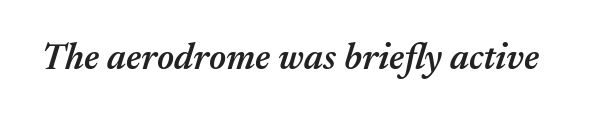
The image shows 37 px semibold type, italic (leaning right); set normal letter spacing, not underlined; medium stroke contrast and a medium x-height.
